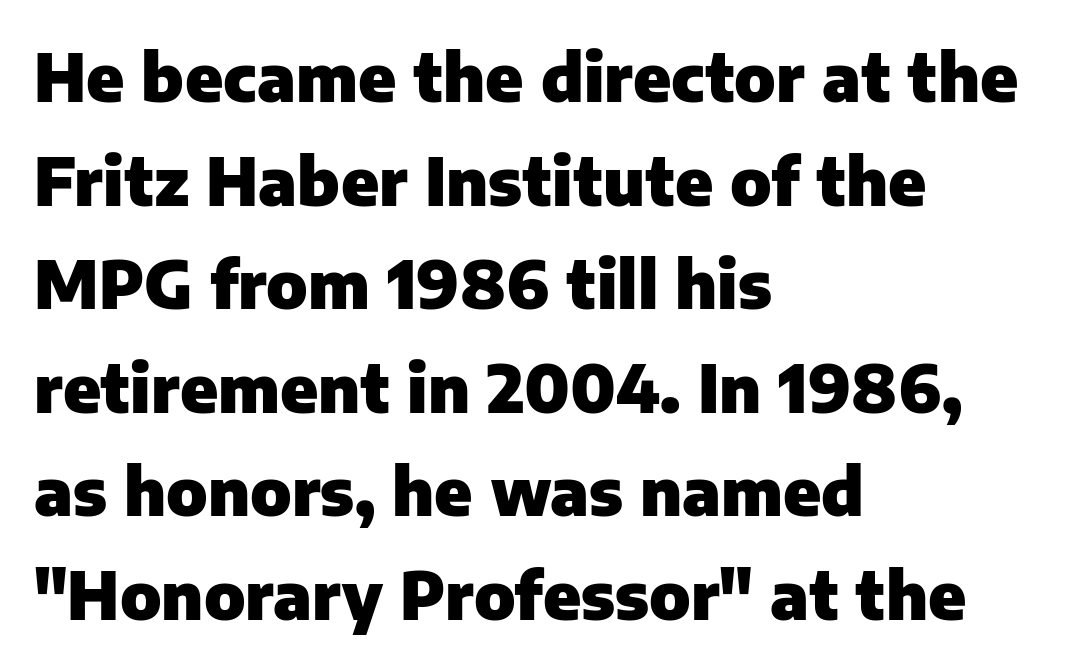
The image shows 66 px heavy sans-serif type, upright; set left-aligned, normal line spacing (1.57x), normal letter spacing, not underlined; low stroke contrast and a medium x-height.
